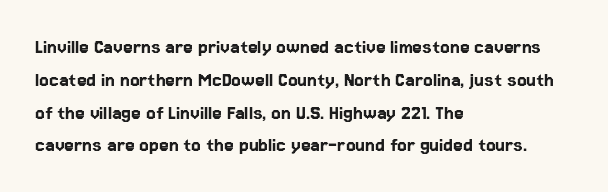
The specimen omits any rule beneath the text block's lines. Is the letter spacing exaggerated? No — it looks like the ordinary default. The typography opts for an upright posture over an oblique one. The rag falls on the right side of this text block. Baseline-to-baseline distance is the conventional proportion of letter height.
